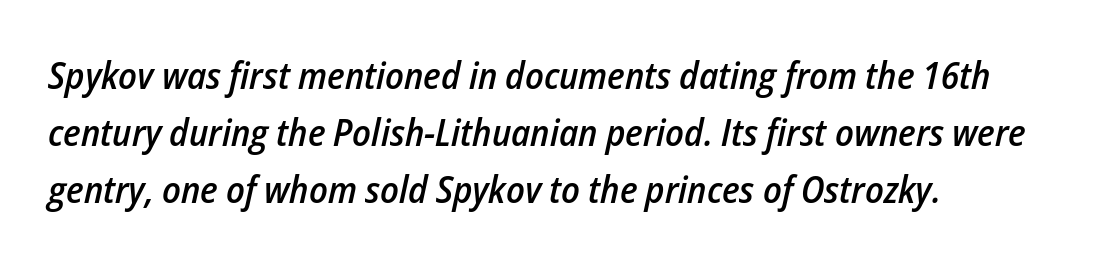
Q: Is the text bold? A: Semi-bold.
Q: Is the text italic (slanted)? A: Yes, it leans right by about 12 degrees.
Q: Is the text underlined? A: No.
Q: How is the paragraph aligned? A: Left-aligned.
Q: Is the spacing between letters normal or unusually wide? A: Normal.
Q: Is the spacing between lines tight, normal or loose? A: Normal.
Q: Width (condensed, normal, or wide)? A: Condensed.
Q: Stroke contrast? A: Low.
Q: x-height? A: Medium.
Q: Monospaced? A: No.
